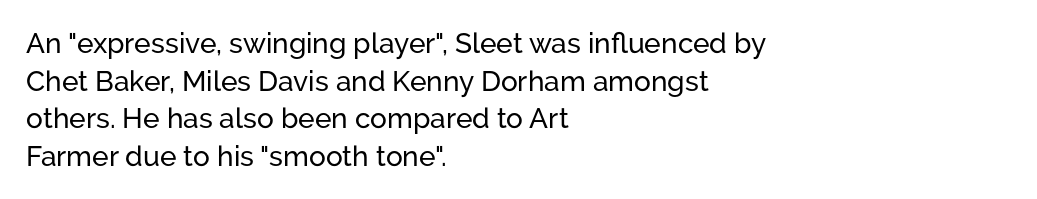
Q: Is the text italic (slanted)? A: No, it is upright.
Q: Is the typeface a serif or a sans-serif typeface? A: Sans-serif.
Q: Is the text underlined? A: No.
Q: How is the paragraph aligned? A: Left-aligned.
Q: Is the spacing between letters normal or unusually wide? A: Normal.
Q: Is the spacing between lines tight, normal or loose? A: Normal.
Q: Width (condensed, normal, or wide)? A: Normal.
Q: Stroke contrast? A: Low.
Q: x-height? A: Medium.
Q: Monospaced? A: No.
